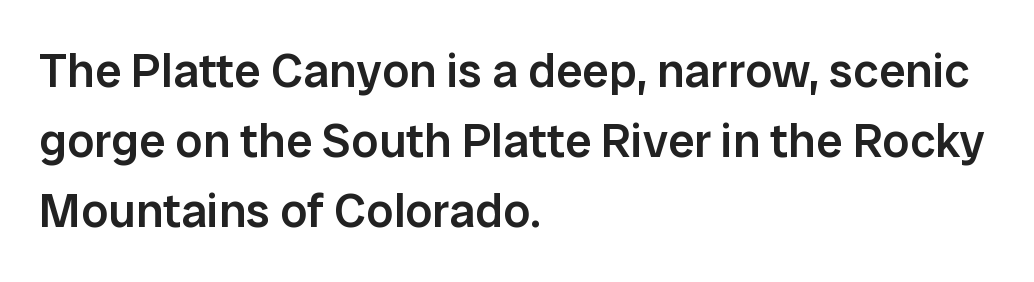
Each letter keeps its own natural width here, so spacing adapts to shape. The gaps between neighbouring characters are ordinary and unremarkable. The rag falls on the right side of this text block. Summary of weight: moderately heavy, a semibold. When letters stand straight like this, we call the style roman or upright.
